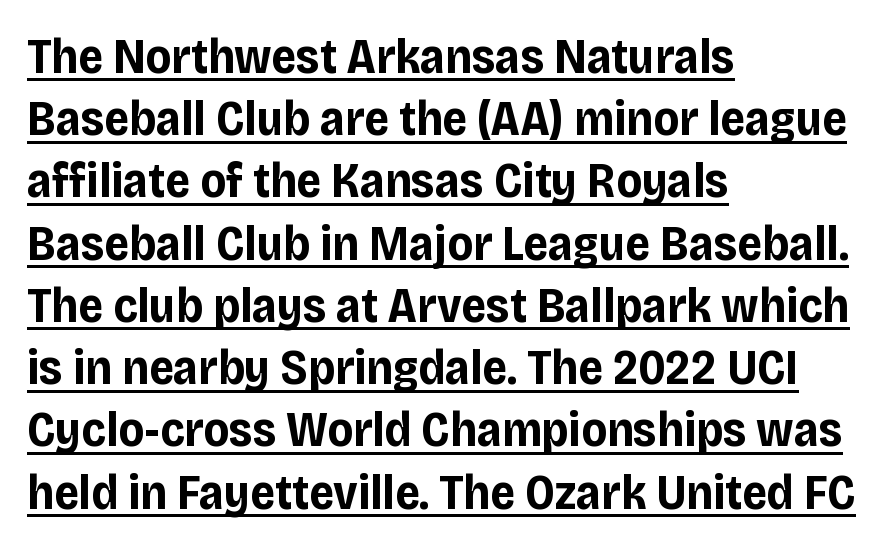
Q: Is the text bold? A: Yes.
Q: Is the text italic (slanted)? A: No, it is upright.
Q: Is the typeface a serif or a sans-serif typeface? A: Sans-serif.
Q: Is the text underlined? A: Yes.
Q: How is the paragraph aligned? A: Left-aligned.
Q: Is the spacing between letters normal or unusually wide? A: Normal.
Q: Is the spacing between lines tight, normal or loose? A: Normal.
Q: Width (condensed, normal, or wide)? A: Normal.
Q: Stroke contrast? A: Low.
Q: x-height? A: Large.
Q: Monospaced? A: No.
